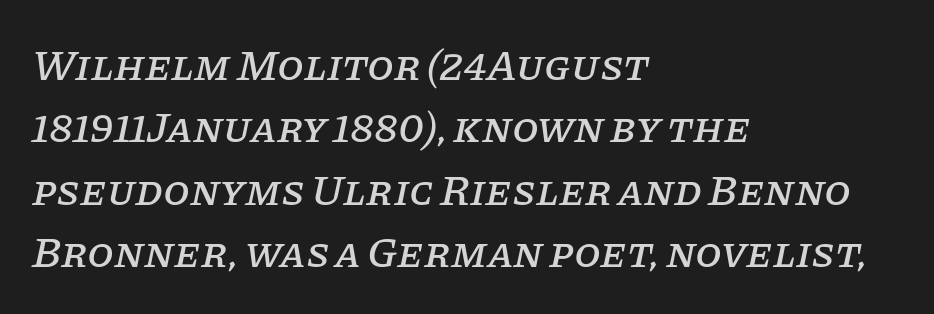
What kind of face is this? One with serifs. Here the glyphs are tracked normally, forming tight word shapes. Tall strokes in this sample are angled rather than plumb. In terms of leading, this rendering sits right in the middle.
